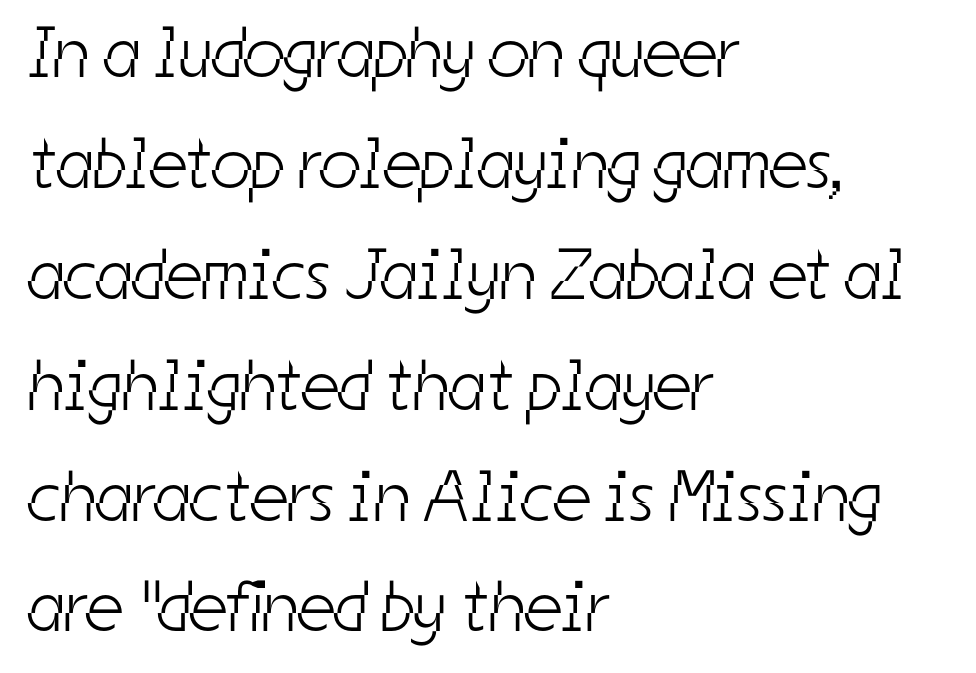
Just letters on the line, the space beneath them empty. Rows of type keep a routine distance in the vertical direction. The letterforms sit shoulder to shoulder at normal distance. Varying glyph widths throughout — classic text-font behaviour.
